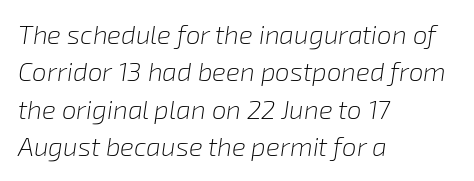
The image shows 26 px text type, italic (leaning right); set left-aligned, normal line spacing (1.44x), normal letter spacing, not underlined.
